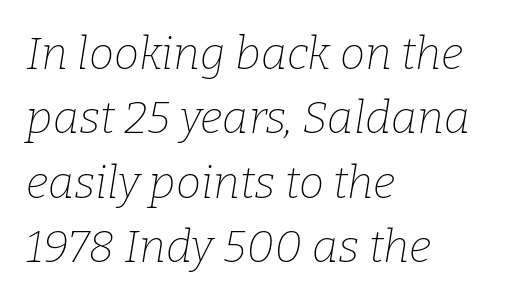
{"serif": "yes", "italic": "yes", "lean": "right", "slant_degrees": 9, "bold": "no", "weight": "thin", "width": "normal", "stroke_contrast": "low", "x_height": "medium", "monospaced": "no", "underline": "no", "align": "left", "line_spacing": "normal", "line_spacing_ratio": 1.43, "letter_spacing": "normal", "letter_spacing_em": 0.0, "glyph_px": 45}
